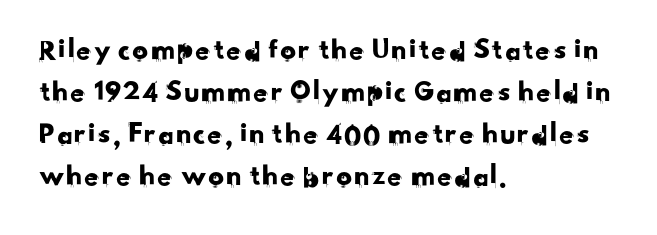
Nobody drew a line under any word here. Line starts are locked; line ends wander. Look at the bottom of the vertical strokes: they stop flat, with no serifs. Evenly set lines give the paragraph a standard silhouette. The face used here is proportionally spaced, like ordinary book or web type.
